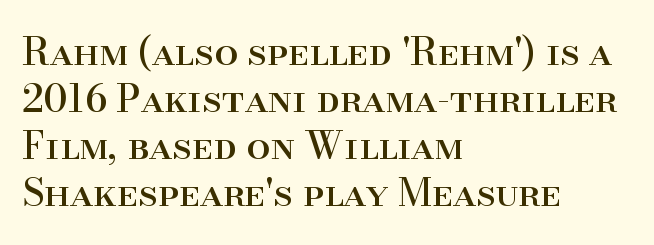
{"serif": "yes", "italic": "no", "width": "normal", "stroke_contrast": "high", "x_height": "small", "monospaced": "no", "underline": "no", "align": "left", "line_spacing_ratio": 1.24, "letter_spacing": "normal", "letter_spacing_em": 0.0, "glyph_px": 38}
